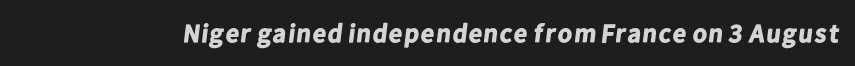
The image shows 26 px bold type; set normal letter spacing, not underlined.
